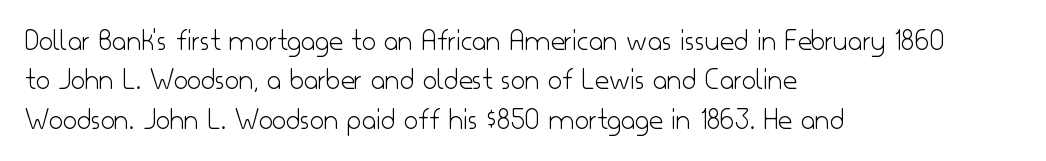
{"serif": "no", "italic": "no", "bold": "no", "weight": "light", "width": "normal", "stroke_contrast": "low", "x_height": "small", "monospaced": "no", "underline": "no", "align": "left", "line_spacing": "normal", "line_spacing_ratio": 1.27, "letter_spacing": "normal", "letter_spacing_em": 0.0, "glyph_px": 31}
